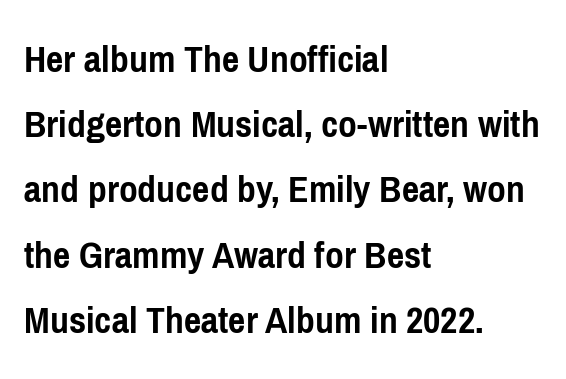
{"serif": "no", "italic": "no", "bold": "yes", "weight": "semibold", "width": "condensed", "stroke_contrast": "low", "x_height": "medium", "monospaced": "no", "underline": "no", "align": "left", "line_spacing": "normal", "line_spacing_ratio": 1.59, "letter_spacing": "normal", "letter_spacing_em": 0.0, "glyph_px": 41}
